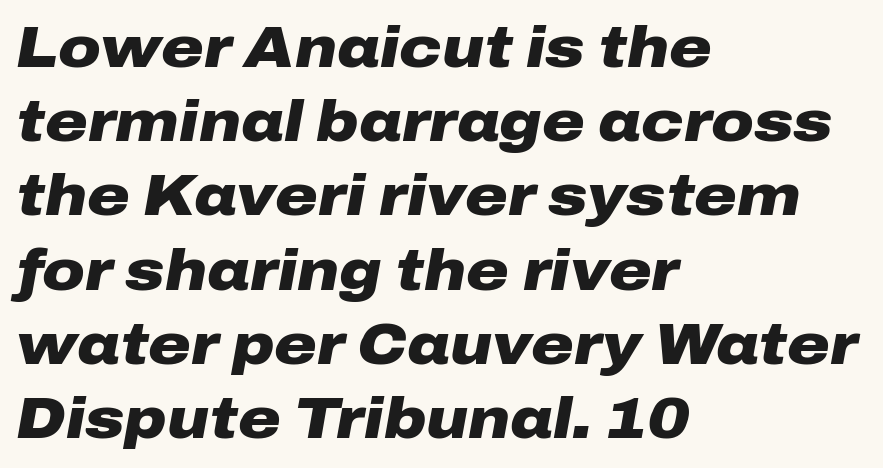
The image shows 58 px heavy, wide type, italic (leaning right); set left-aligned, normal line spacing (1.28x), normal letter spacing, not underlined; low stroke contrast and a medium x-height.
